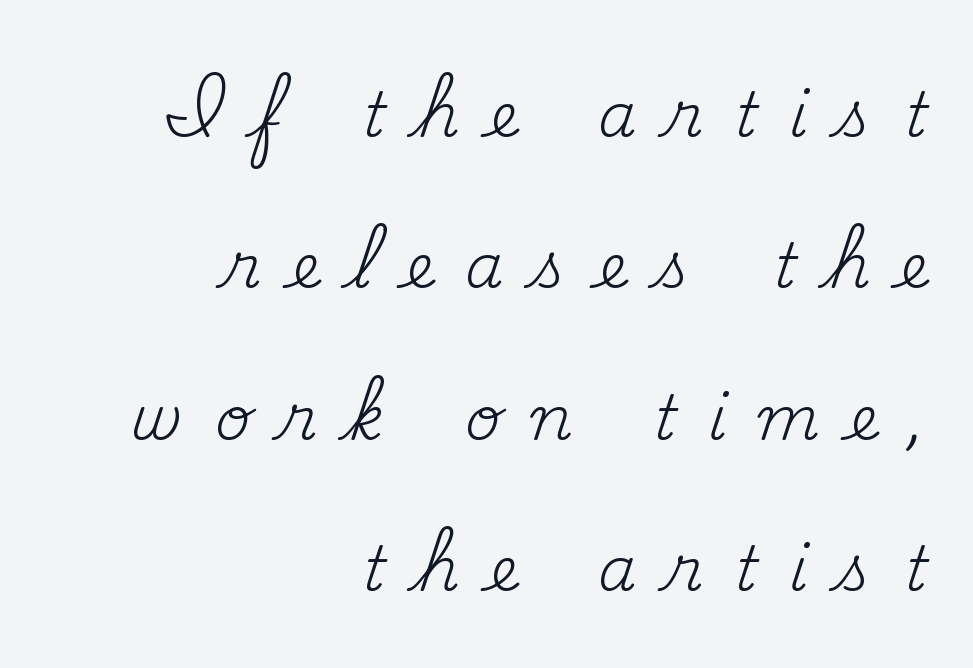
{"serif": "yes", "bold": "no", "weight": "regular", "width": "normal", "stroke_contrast": "medium", "x_height": "small", "monospaced": "no", "underline": "no", "align": "right", "line_spacing": "loose", "line_spacing_ratio": 2.44, "letter_spacing": "wide", "letter_spacing_em": 0.5, "glyph_px": 62}
